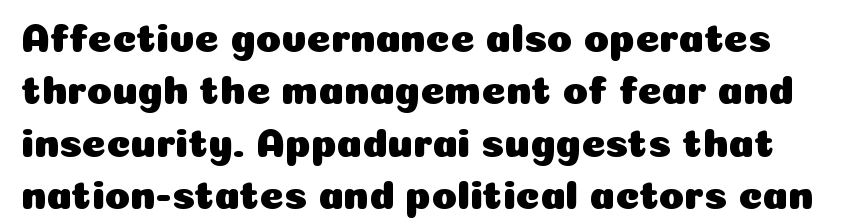
{"serif": "no", "italic": "no", "width": "normal", "stroke_contrast": "low", "x_height": "medium", "monospaced": "no", "underline": "no", "line_spacing": "normal", "line_spacing_ratio": 1.28, "letter_spacing": "normal", "letter_spacing_em": 0.0, "glyph_px": 41}
